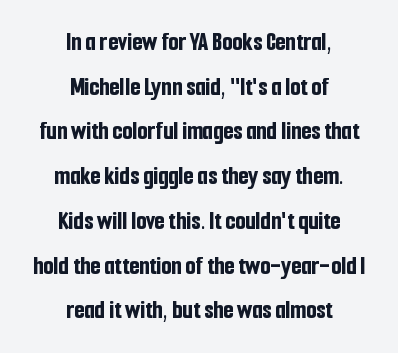
The image shows 26 px bold type, upright; set centered, line spacing 1.72x, normal letter spacing, not underlined.
